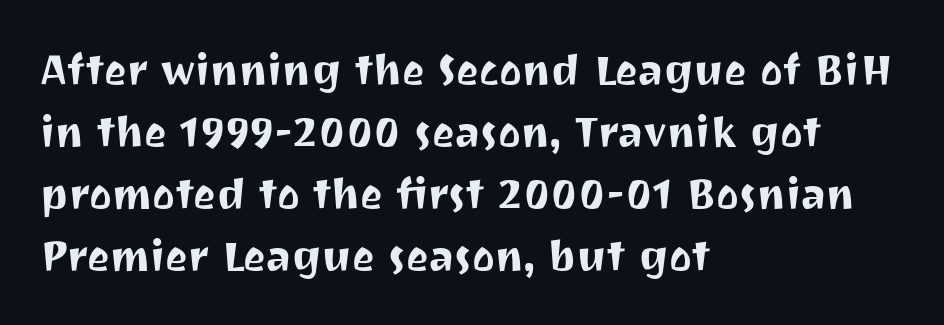
The image shows 43 px sans-serif type, upright; set left-aligned, normal line spacing (1.44x), normal letter spacing, not underlined; medium stroke contrast and a medium x-height.
